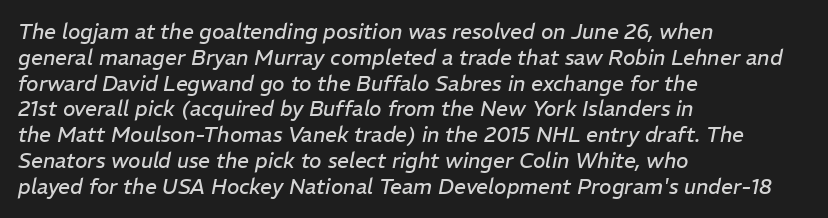
The space directly below the letters is spotless. Slanted lettering throughout. Teacher's note: observe the even left margin — that is flush-left alignment. Each stroke keeps to a modest, everyday thickness or less. A typesetter would call this zero additional tracking.
